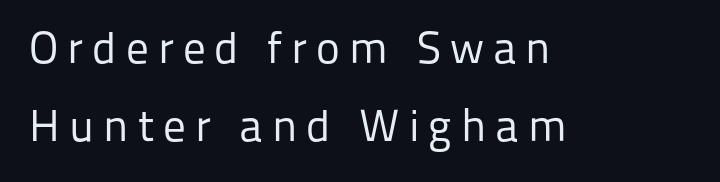
Horizontally, the lines are justified to the leading edge only. Do the letters lean? They stand straight. The letterforms sit at book weight or below. Classification — sans serif. The foot of each line stays bare and open. Spacing between characters has been opened up far beyond the box default.
